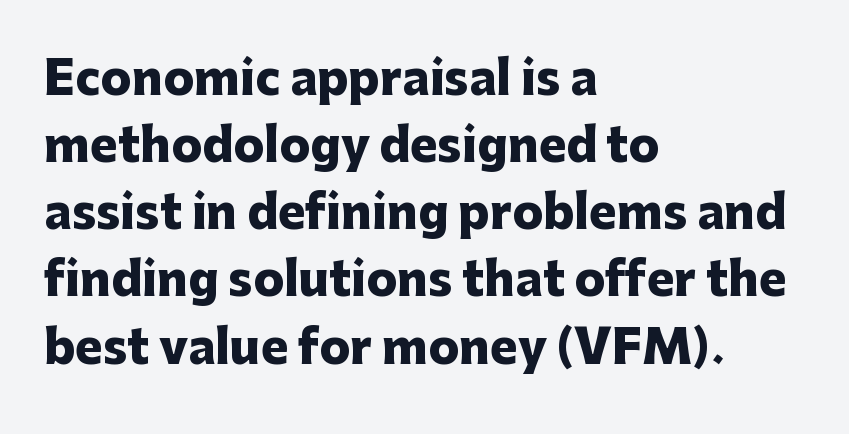
{"serif": "no", "italic": "no", "bold": "yes", "weight": "heavy", "width": "normal", "stroke_contrast": "low", "x_height": "medium", "monospaced": "no", "underline": "no", "align": "left", "line_spacing": "normal", "line_spacing_ratio": 1.46, "letter_spacing": "normal", "letter_spacing_em": 0.0, "glyph_px": 46}
